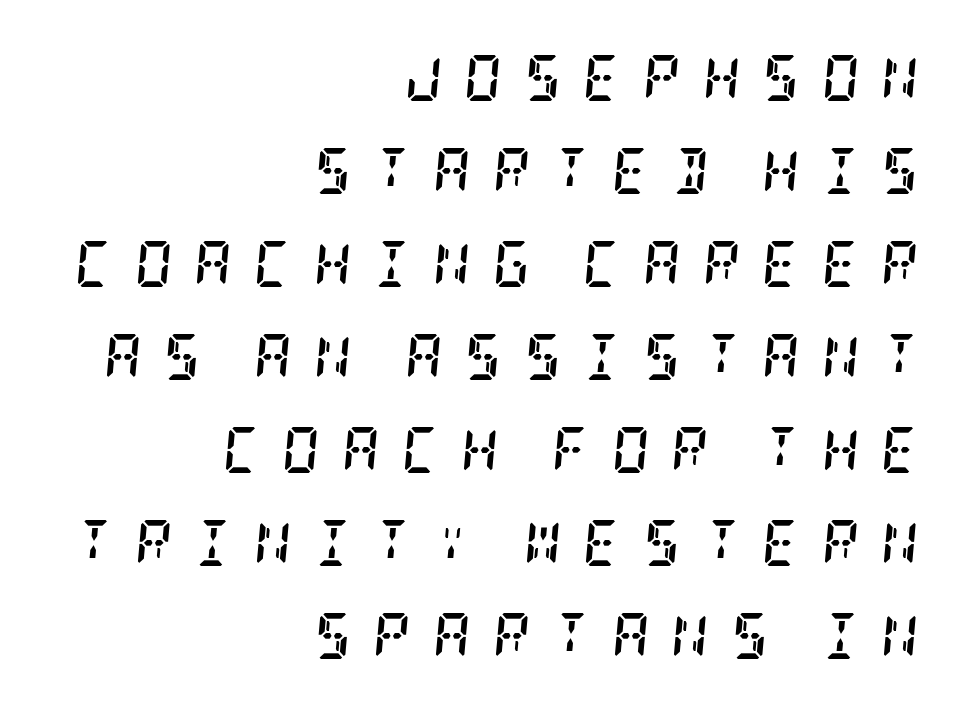
Designer's note — italics engaged. Caption: expanded tracking, letters set apart. The space beneath each line is pristine and unruled. Yep, those are serifs on the letters. Right-aligned paragraph, ragged on the left. A great deal of white space separates one row of letters from the next.
